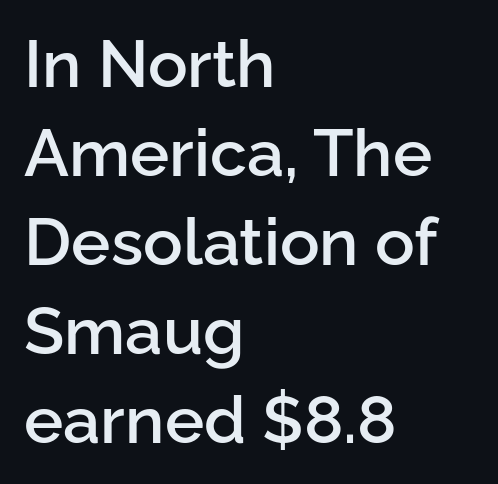
Line beginnings align vertically; line endings do not. In terms of leading, this rendering sits right in the middle. Is this a fixed-width face? No — the glyphs have proportional, varying widths. These lines are composed in type without serifs. Nobody touched the tracking dial on this one. Clear beneath every line of the passage.
